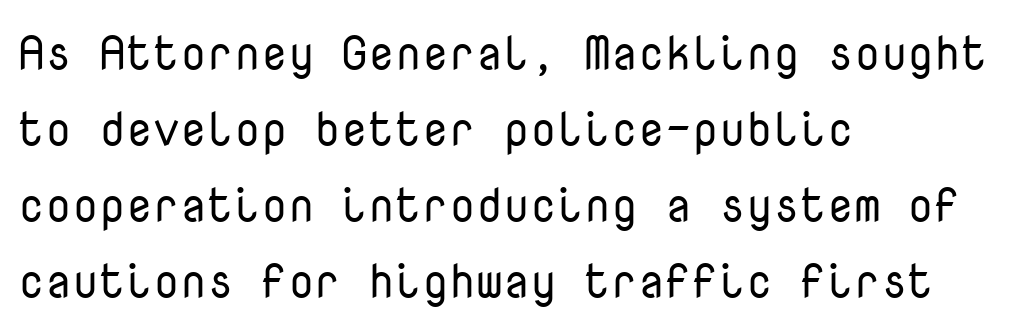
Ink coverage per letter is moderate at most. Look at the tracking — it's just the regular setting, nothing added. The lettering stays uniformly vertical, giving the passage a roman look. Descender tails drop into unmarked territory. Horizontally, the lines are justified to the leading edge only.
